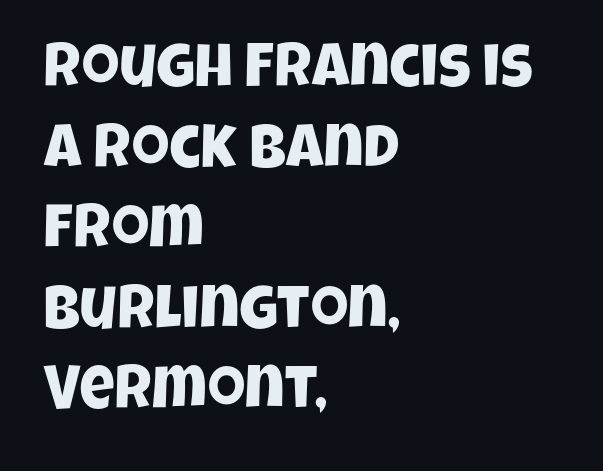
The space directly below the letters is spotless. The rendering uses a moderate line-height, typical for paragraphs. Typographically, this falls in the sans-serif category. Caption: multi-line text, flush left, ragged right. What stands out about the letter spacing? Nothing — it is the standard amount. Character widths vary here, with narrow letters taking less room than wide ones.
